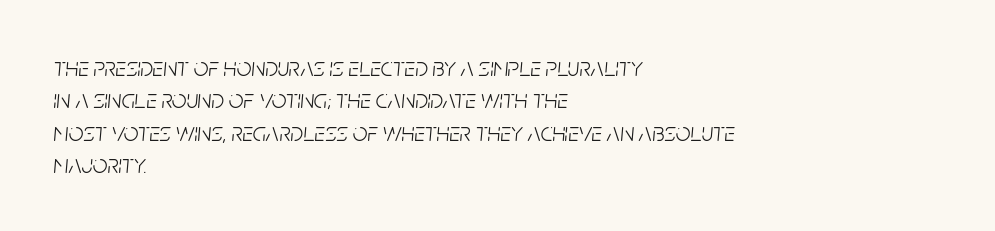
Q: Is the text bold? A: No.
Q: Is the text italic (slanted)? A: Yes, it leans right by about 5 degrees.
Q: Is the text underlined? A: No.
Q: How is the paragraph aligned? A: Left-aligned.
Q: Is the spacing between letters normal or unusually wide? A: Normal.
Q: Is the spacing between lines tight, normal or loose? A: Normal.
